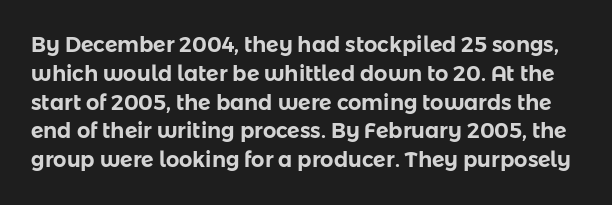
{"italic": "no", "underline": "no", "line_spacing": "normal", "line_spacing_ratio": 1.37, "letter_spacing": "normal", "letter_spacing_em": 0.0, "glyph_px": 21}
